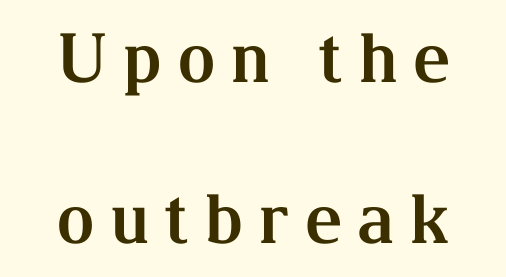
The image shows 68 px bold serif type, upright; set centered, loose line spacing (2.37x), unusually wide letter spacing (+0.21 em), not underlined; medium stroke contrast and a medium x-height.
